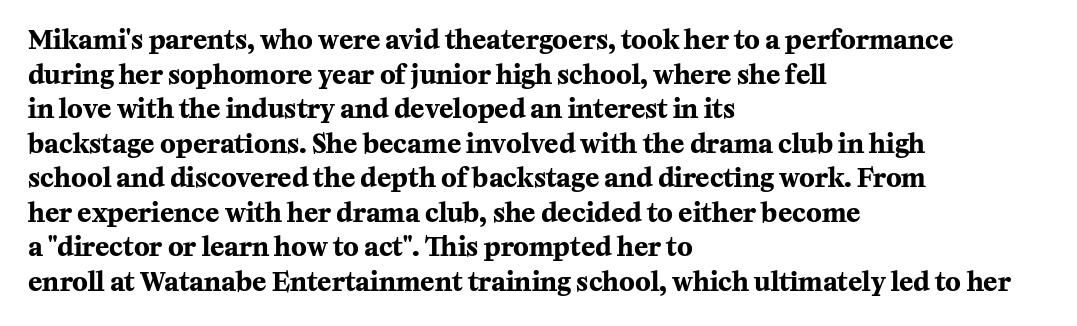
Q: Is the text bold? A: Yes.
Q: Is the text italic (slanted)? A: No, it is upright.
Q: Is the text underlined? A: No.
Q: How is the paragraph aligned? A: Left-aligned.
Q: Is the spacing between letters normal or unusually wide? A: Normal.
Q: Is the spacing between lines tight, normal or loose? A: Normal.
